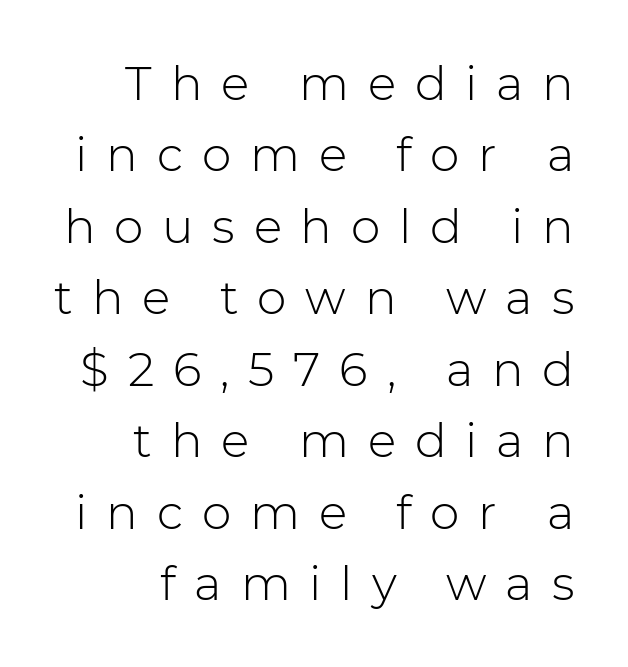
Is the stroke heavy? The answer is a plain regular-or-lighter. Type style note: lacks serifs. Do the characters align in a grid? No, the font is proportional. Each row of text sits above clean, open space. Ascenders rise straight up at ninety degrees.
